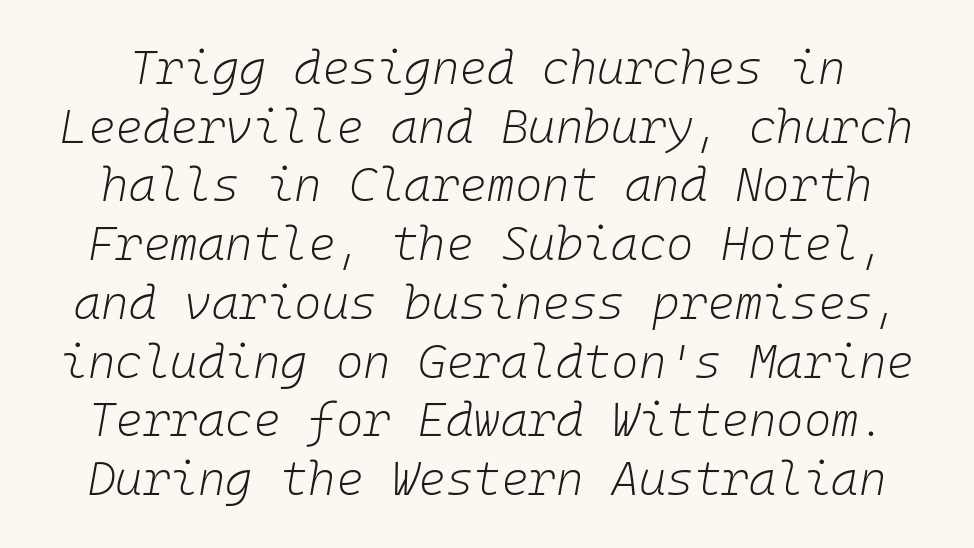
Q: Is the text bold? A: No.
Q: Is the text italic (slanted)? A: Yes, it leans right by about 10 degrees.
Q: Is the text underlined? A: No.
Q: Is the spacing between letters normal or unusually wide? A: Normal.
Q: Is the spacing between lines tight, normal or loose? A: Normal.
Q: Width (condensed, normal, or wide)? A: Normal.
Q: Stroke contrast? A: Low.
Q: x-height? A: Medium.
Q: Monospaced? A: Yes.
